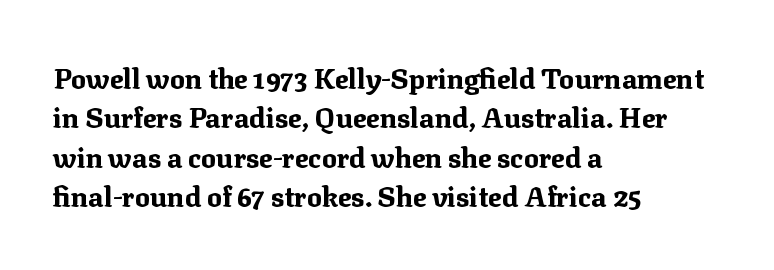
Q: Is the text bold? A: Yes.
Q: Is the text italic (slanted)? A: No, it is upright.
Q: Is the typeface a serif or a sans-serif typeface? A: Serif.
Q: Is the text underlined? A: No.
Q: How is the paragraph aligned? A: Left-aligned.
Q: Is the spacing between letters normal or unusually wide? A: Normal.
Q: Is the spacing between lines tight, normal or loose? A: Normal.
Q: Width (condensed, normal, or wide)? A: Normal.
Q: Stroke contrast? A: Medium.
Q: x-height? A: Medium.
Q: Monospaced? A: No.
